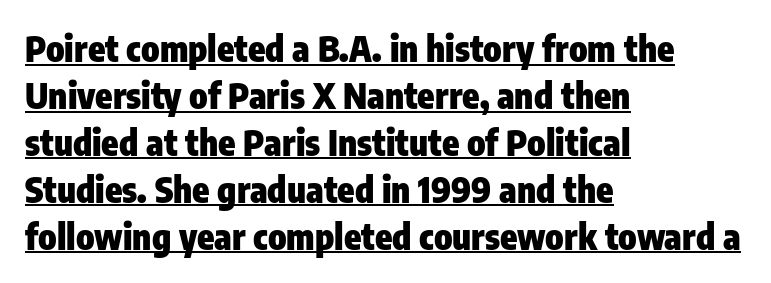
A typesetter would call this zero additional tracking. The sample's only ornament is a line tracing under the words. Strokes here are thick enough to call this a true bold. If you drew a line through each stem, it would be perfectly vertical.
